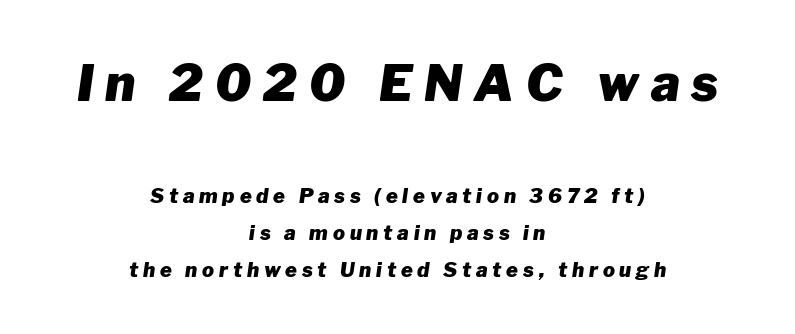
Check the space under the baseline: it is left empty. The horizontal fit of the characters is loose and conspicuously gappy. Compared with a flush-left layout, this one balances lines on the center instead. Look at the glyph heights: the upper group is clearly the bigger setting. This sample has the flowing, uneven cadence of proportional lettering. It's the slanting kind of type.
